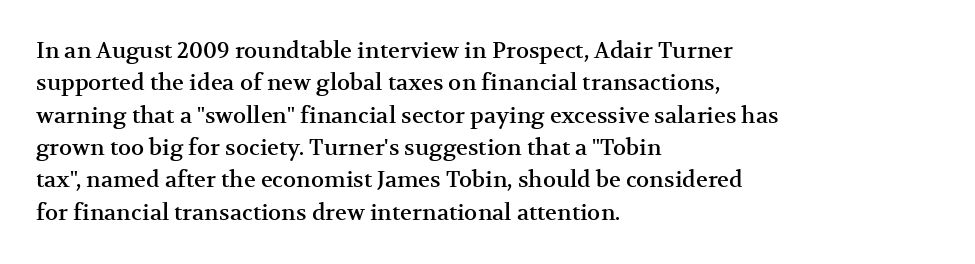
Q: Is the text italic (slanted)? A: No, it is upright.
Q: Is the text underlined? A: No.
Q: How is the paragraph aligned? A: Left-aligned.
Q: Is the spacing between letters normal or unusually wide? A: Normal.
Q: Is the spacing between lines tight, normal or loose? A: Normal.
